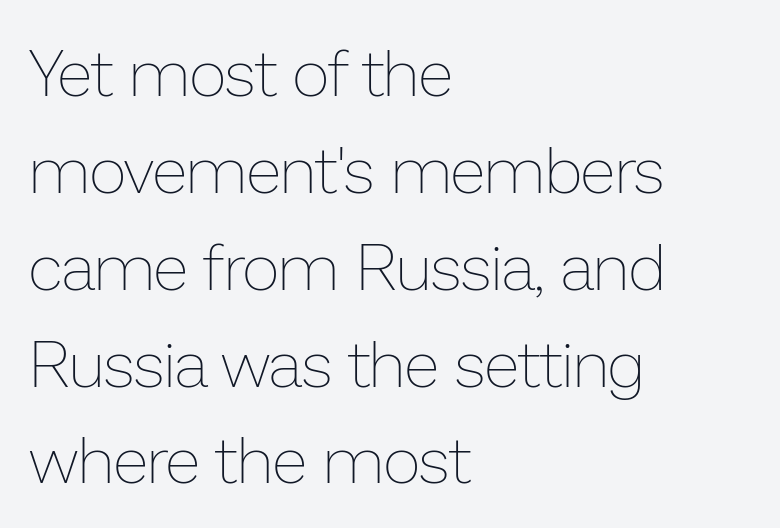
{"italic": "no", "bold": "no", "weight": "thin", "width": "normal", "stroke_contrast": "low", "x_height": "medium", "monospaced": "no", "underline": "no", "align": "left", "line_spacing": "normal", "line_spacing_ratio": 1.49, "letter_spacing": "normal", "letter_spacing_em": 0.0, "glyph_px": 65}
